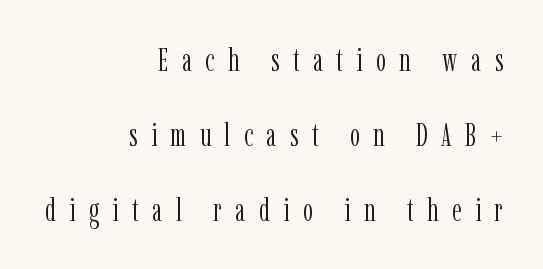
Q: Is the text bold? A: No.
Q: Is the text italic (slanted)? A: No, it is upright.
Q: Is the typeface a serif or a sans-serif typeface? A: Serif.
Q: Is the text underlined? A: No.
Q: How is the paragraph aligned? A: Right-aligned.
Q: Is the spacing between letters normal or unusually wide? A: Unusually wide.
Q: Is the spacing between lines tight, normal or loose? A: Loose.
Q: Width (condensed, normal, or wide)? A: Condensed.
Q: Stroke contrast? A: Low.
Q: x-height? A: Medium.
Q: Monospaced? A: No.
